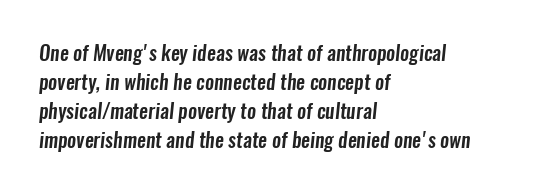
This rendering leaves character spacing at its baseline value. Each new line begins a customary step beneath the previous one. Where is the straight margin? On the left. Glance below the letters and you will spot only blank space.
